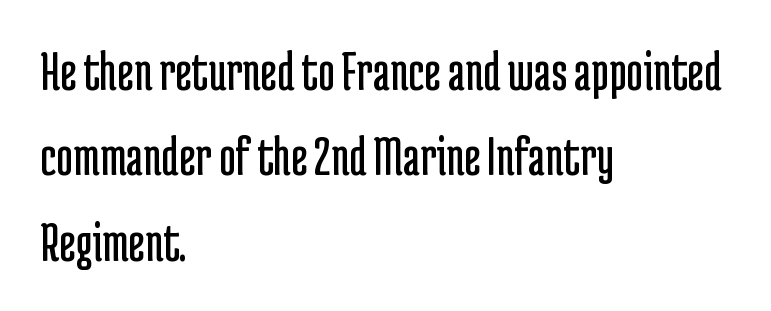
{"serif": "no", "italic": "no", "bold": "no", "weight": "regular", "width": "condensed", "stroke_contrast": "low", "x_height": "medium", "monospaced": "no", "underline": "no", "align": "left", "line_spacing": "normal", "line_spacing_ratio": 1.47, "letter_spacing": "normal", "letter_spacing_em": 0.0, "glyph_px": 58}
